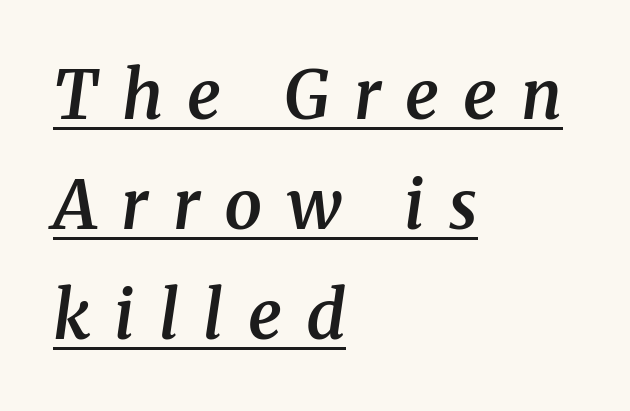
Q: Is the text bold? A: Semi-bold.
Q: Is the text italic (slanted)? A: Yes, it leans right by about 8 degrees.
Q: Is the typeface a serif or a sans-serif typeface? A: Serif.
Q: Is the text underlined? A: Yes.
Q: How is the paragraph aligned? A: Left-aligned.
Q: Is the spacing between letters normal or unusually wide? A: Unusually wide.
Q: Is the spacing between lines tight, normal or loose? A: Normal.
Q: Width (condensed, normal, or wide)? A: Normal.
Q: Stroke contrast? A: Medium.
Q: x-height? A: Medium.
Q: Monospaced? A: No.
